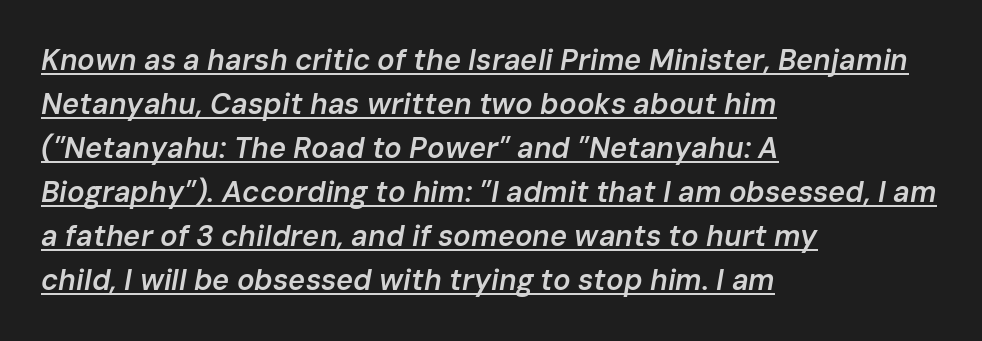
Slightly chunky letters — semibold, I'd say, not full bold. The typesetter has applied underlining to the passage shown. If you drew a line through each stem, it would be angled. Spacing verdict: proportional, widths tailored to each character. The lines sit at an ordinary, default distance from one another. The face used here is rendered with its standard letterfit.
